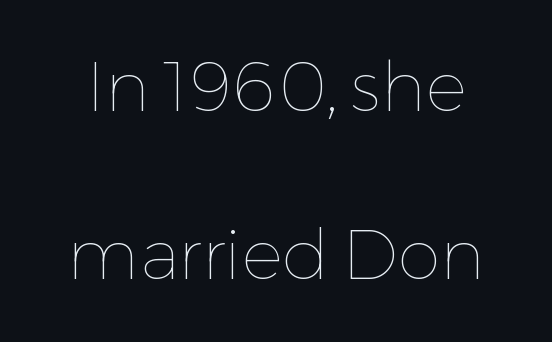
Q: Is the text bold? A: No.
Q: Is the text italic (slanted)? A: No, it is upright.
Q: Is the text underlined? A: No.
Q: Is the spacing between letters normal or unusually wide? A: Normal.
Q: Is the spacing between lines tight, normal or loose? A: Loose.
Q: Width (condensed, normal, or wide)? A: Normal.
Q: Stroke contrast? A: Low.
Q: x-height? A: Medium.
Q: Monospaced? A: No.
